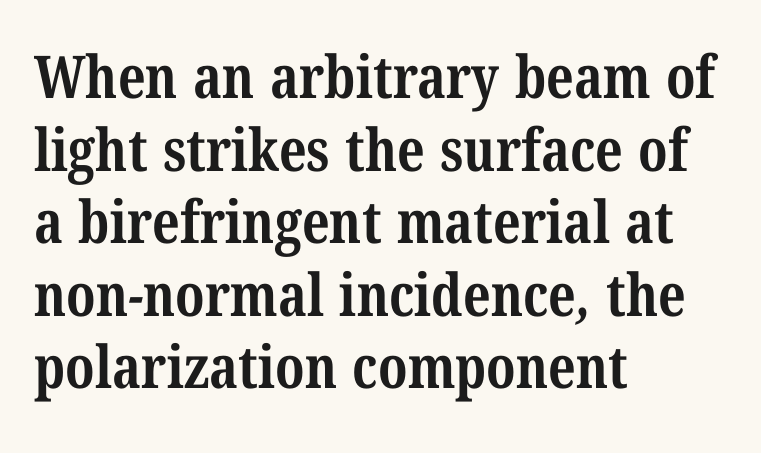
{"serif": "yes", "bold": "yes", "weight": "bold", "width": "condensed", "stroke_contrast": "medium", "x_height": "medium", "monospaced": "no", "underline": "no", "align": "left", "line_spacing_ratio": 1.23, "letter_spacing": "normal", "letter_spacing_em": 0.0, "glyph_px": 59}
